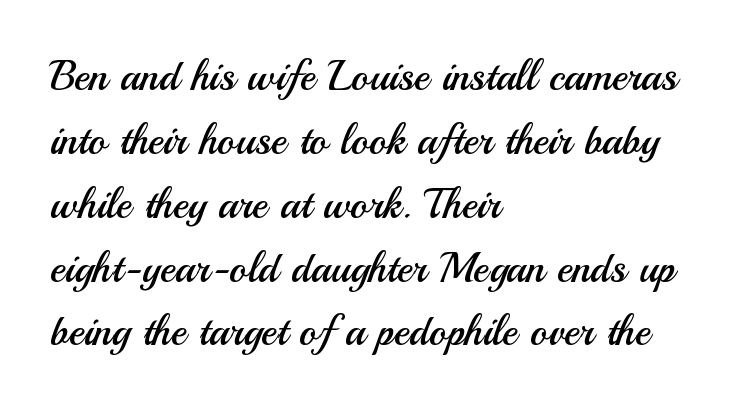
{"serif": "no", "bold": "no", "weight": "regular", "width": "normal", "stroke_contrast": "medium", "x_height": "small", "monospaced": "no", "underline": "no", "align": "left", "line_spacing": "normal", "line_spacing_ratio": 1.52, "letter_spacing": "normal", "letter_spacing_em": 0.0, "glyph_px": 42}
